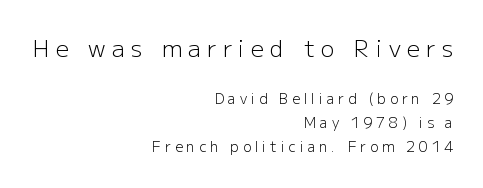
{"italic": "no", "bold": "no", "underline": "no", "align": "right", "line_spacing": "normal", "line_spacing_ratio": 1.7, "letter_spacing": "wide", "letter_spacing_em": 0.28, "larger_block": "first", "size_ratio": 1.64, "glyph_px": 23}
